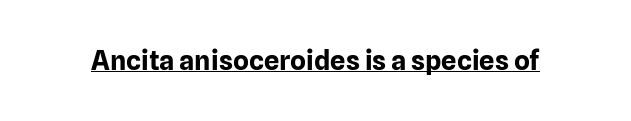
The letters stand straight up with perfectly vertical stems. Between one letter and the next there's only the usual sliver of space. Underlining? Definitely there. Strokes here are thick enough to call this a true bold.
